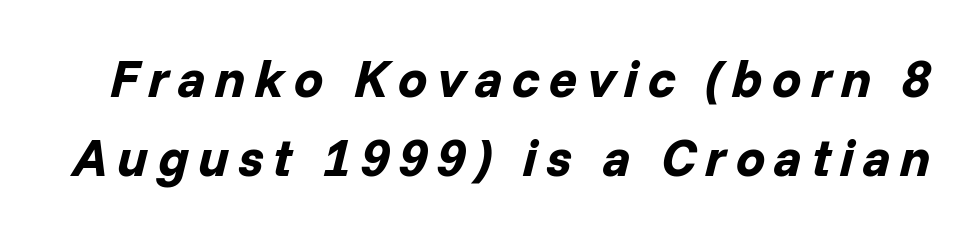
Q: Is the text bold? A: Yes.
Q: Is the text italic (slanted)? A: Yes, it leans right by about 14 degrees.
Q: Is the text underlined? A: No.
Q: Is the spacing between lines tight, normal or loose? A: Normal.
Q: Width (condensed, normal, or wide)? A: Normal.
Q: Stroke contrast? A: Low.
Q: x-height? A: Medium.
Q: Monospaced? A: No.
